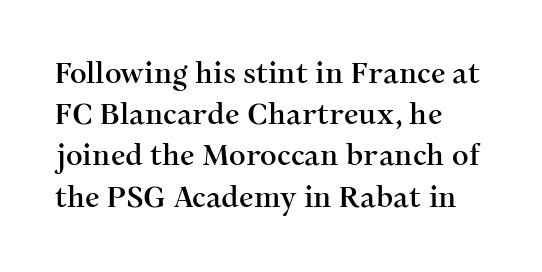
Descenders hang freely into open space. Look at the bottom of the vertical strokes: they flare into serifs here. This sample uses plain, unmodified letter spacing. Leftover space on each line is placed entirely after the last word. Every character sits straight up, as roman type does. This sample keeps an unexceptional amount of space between lines.
